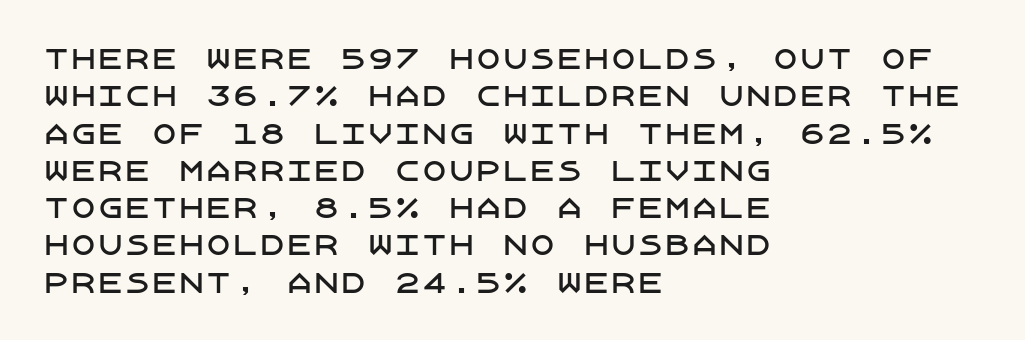
The image shows 27 px text type, upright; set left-aligned, normal line spacing (1.38x), normal letter spacing, not underlined.
